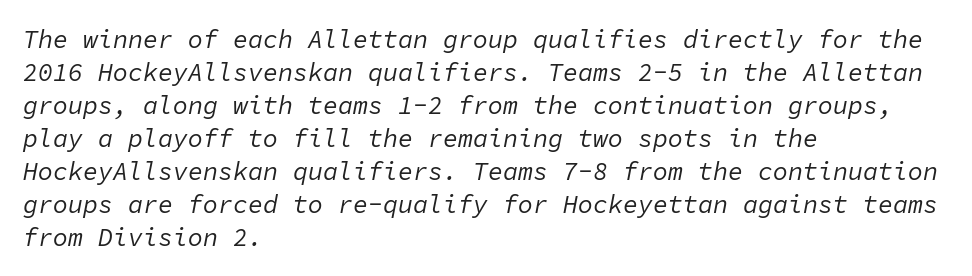
{"italic": "yes", "lean": "right", "slant_degrees": 11, "bold": "no", "underline": "no", "align": "left", "line_spacing": "normal", "line_spacing_ratio": 1.32, "letter_spacing": "normal", "letter_spacing_em": 0.0, "glyph_px": 25}
